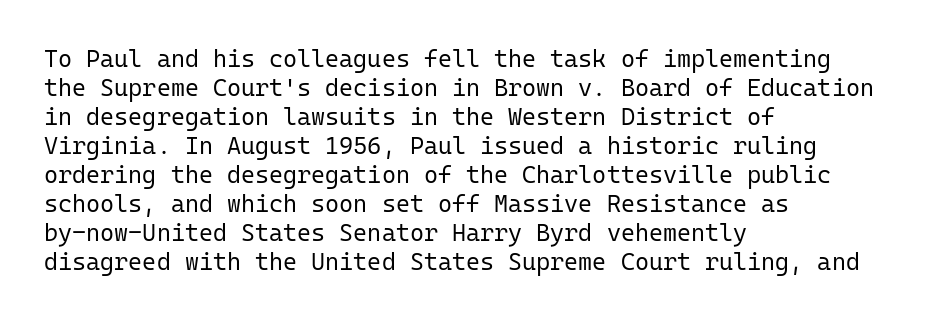
The strokes carry an ordinary text weight at most. Default kerning and tracking; the words read as compact shapes. The gap between lines stays unmarked. Does the lettering tilt? It doesn't — this is upright.
